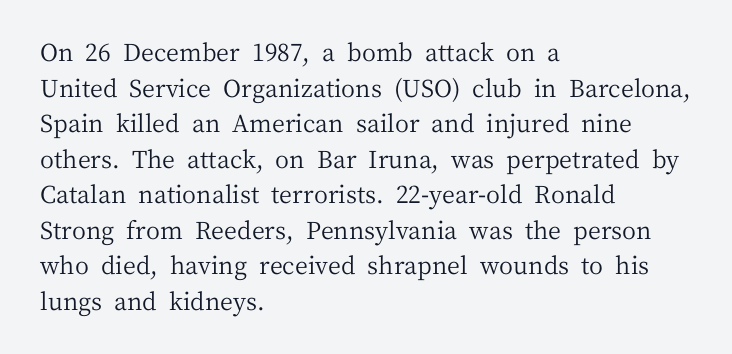
{"italic": "no", "bold": "no", "underline": "no", "align": "left", "line_spacing": "normal", "line_spacing_ratio": 1.48, "letter_spacing": "normal", "letter_spacing_em": 0.0, "glyph_px": 24}
